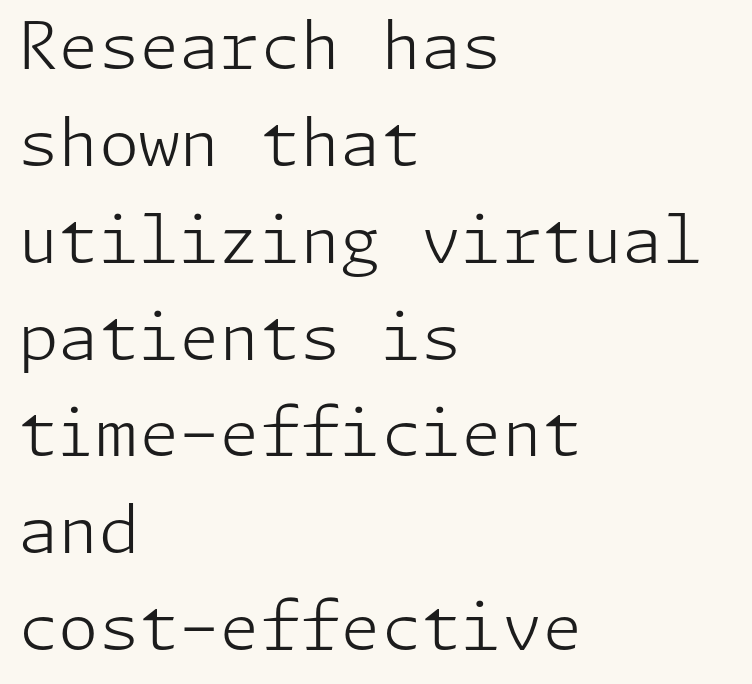
The image shows 65 px light sans-serif type, upright; set left-aligned, normal line spacing (1.49x), normal letter spacing, not underlined; low stroke contrast and a medium x-height.
